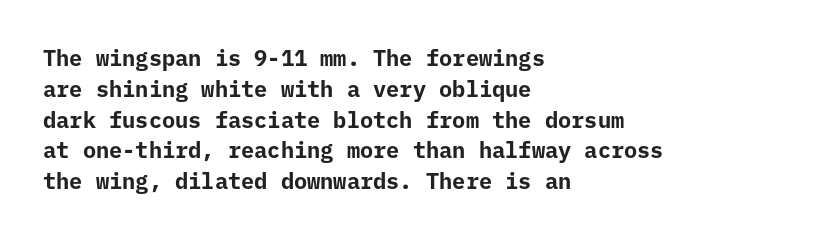
The image shows 22 px bold type, upright; set left-aligned, normal line spacing (1.4x), normal letter spacing, not underlined.
